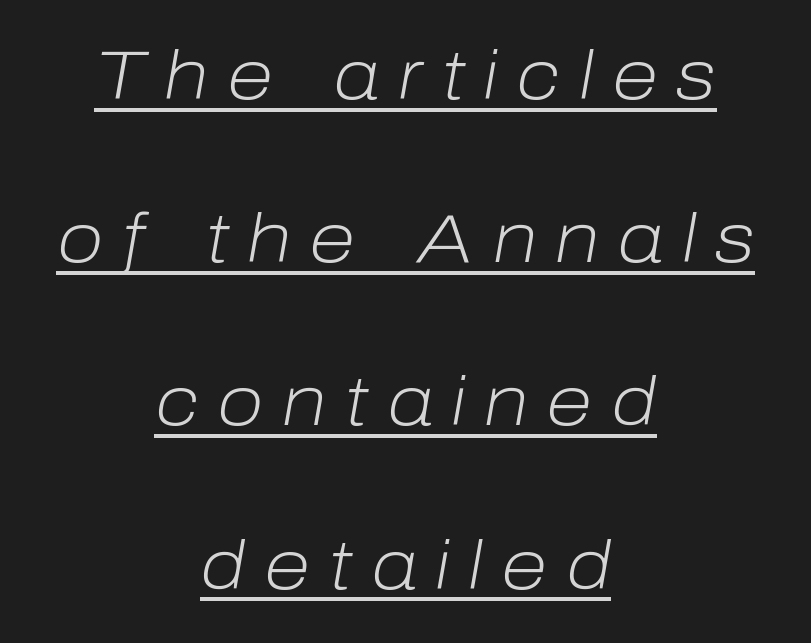
{"italic": "yes", "lean": "right", "slant_degrees": 10, "bold": "no", "weight": "light", "width": "normal", "stroke_contrast": "low", "x_height": "medium", "monospaced": "no", "underline": "yes", "align": "center", "line_spacing": "loose", "line_spacing_ratio": 2.4, "letter_spacing": "wide", "letter_spacing_em": 0.27, "glyph_px": 68}
